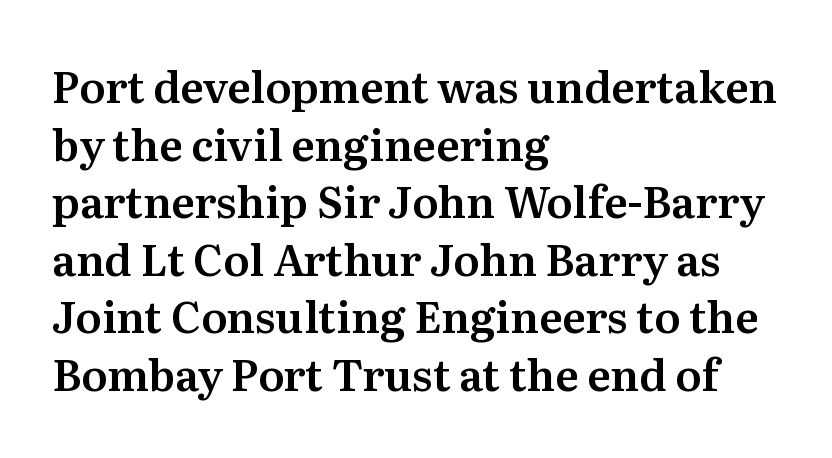
Students, note that the glyphs here touch the page at normal intervals. The space between consecutive lines is moderate. Has an underline been added? It has not. The font's upright variant was chosen for this text. Does the copy run flush right? No — it runs flush left.
